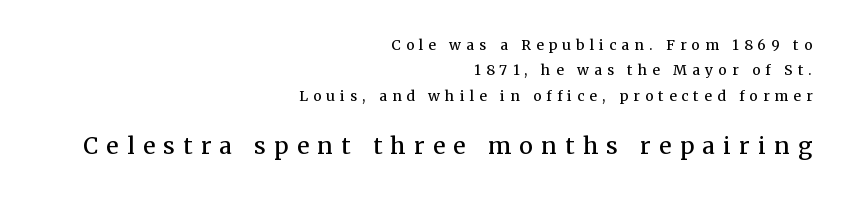
Q: Is the text bold? A: Semi-bold.
Q: Is the text italic (slanted)? A: No, it is upright.
Q: Is the text underlined? A: No.
Q: How is the paragraph aligned? A: Right-aligned.
Q: Is the spacing between letters normal or unusually wide? A: Unusually wide.
Q: Which block of text is set in a larger size, the first (top) or the second (bottom)? A: The second (bottom) one.
